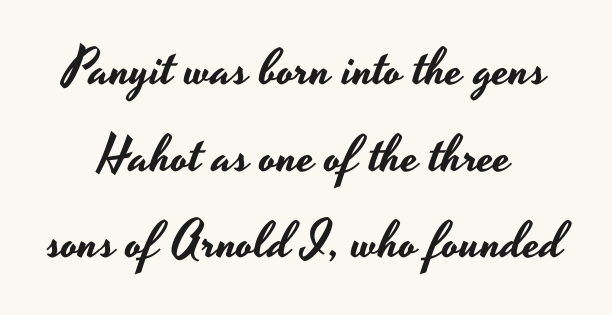
Quick note: underline off. What's the leading like? Ordinary, nothing unusual. Look at the tracking — it's just the regular setting, nothing added. Examine the stroke ends and you'll find no serifs. The letters advance in unequal steps, a hallmark of proportional type.
